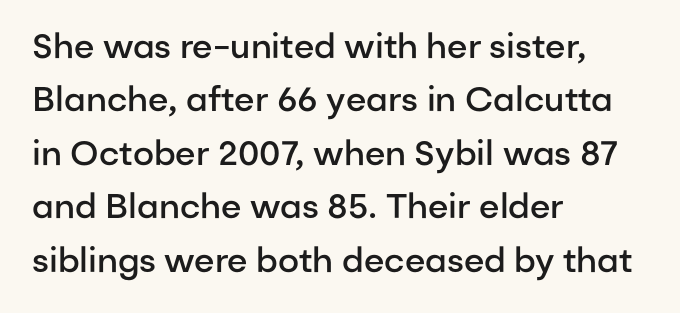
The image shows 34 px semibold sans-serif type, upright; set left-aligned, normal line spacing (1.57x), normal letter spacing, not underlined; low stroke contrast and a medium x-height.
